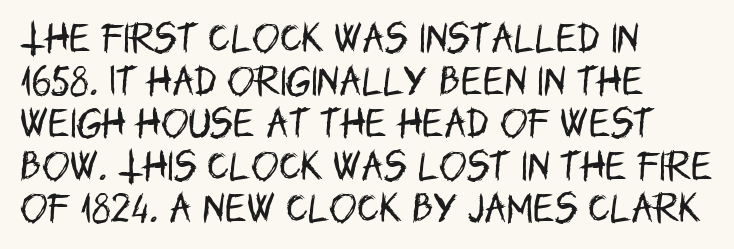
These lines keep a tight, regular rhythm from letter to letter. Only glyphs here, with clear space below each row. When letters stand straight like this, we call the style roman or upright. Leading: standard.
